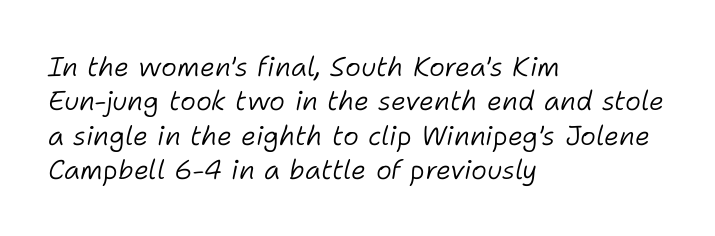
The image shows 27 px text type, italic (leaning right); set left-aligned, normal line spacing (1.27x), normal letter spacing, not underlined.
